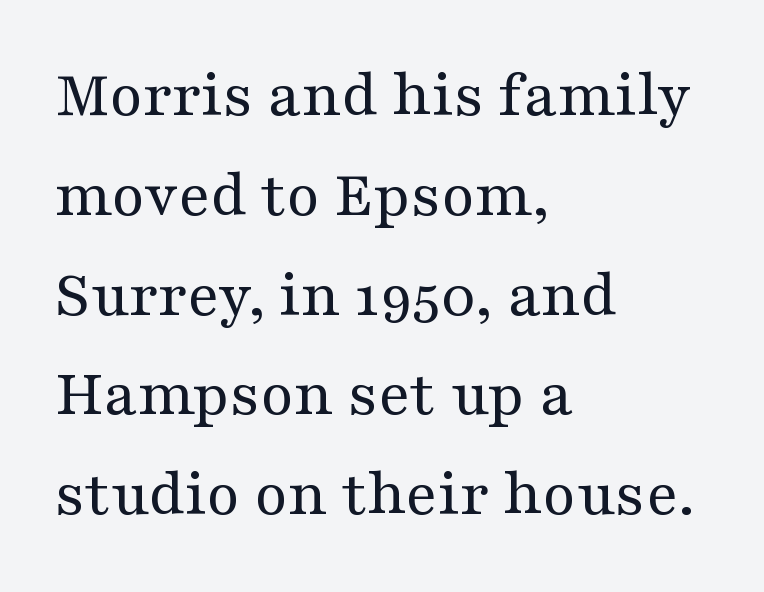
The image shows 67 px regular-weight, wide serif type, upright; set left-aligned, normal line spacing (1.49x), normal letter spacing, not underlined; medium stroke contrast and a medium x-height.
